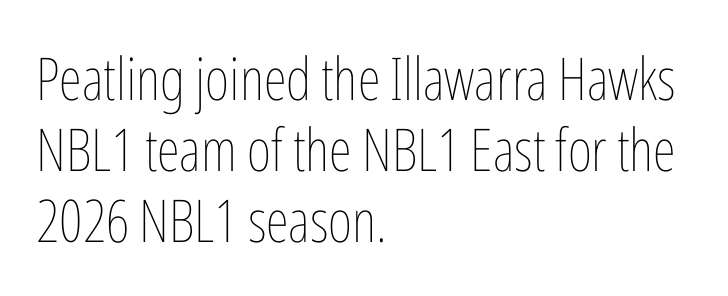
Q: Is the text bold? A: No.
Q: Is the text italic (slanted)? A: No, it is upright.
Q: Is the text underlined? A: No.
Q: How is the paragraph aligned? A: Left-aligned.
Q: Is the spacing between letters normal or unusually wide? A: Normal.
Q: Width (condensed, normal, or wide)? A: Condensed.
Q: Stroke contrast? A: Low.
Q: x-height? A: Medium.
Q: Monospaced? A: No.
